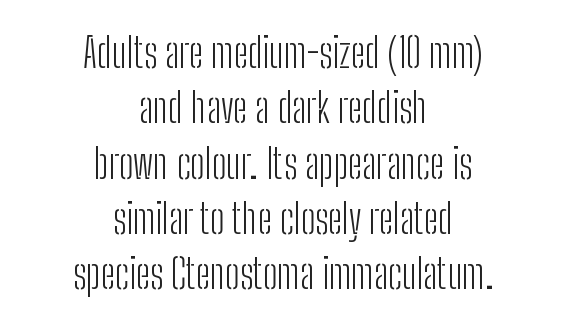
{"serif": "no", "italic": "no", "bold": "no", "weight": "light", "width": "condensed", "stroke_contrast": "low", "x_height": "medium", "monospaced": "no", "underline": "no", "align": "center", "line_spacing": "normal", "line_spacing_ratio": 1.35, "letter_spacing": "normal", "letter_spacing_em": 0.0, "glyph_px": 41}
